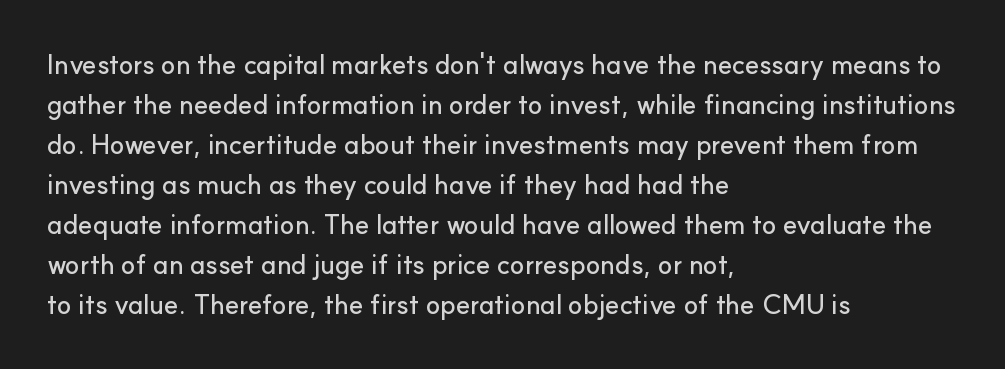
{"italic": "no", "underline": "no", "align": "left", "line_spacing": "normal", "line_spacing_ratio": 1.48, "letter_spacing": "normal", "letter_spacing_em": 0.0, "glyph_px": 27}
